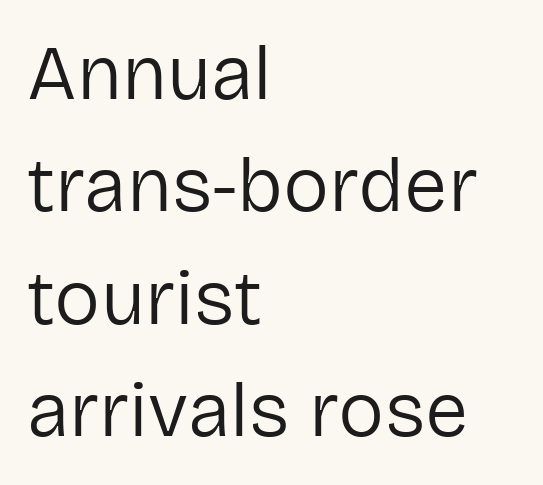
Each word holds together tightly as a unit, with standard inter-letter gaps. This rendering uses left alignment, leaving the right contour irregular. Regular leading. Words float on clear page, feet unadorned. Regarding serifs, this sample does without them.
